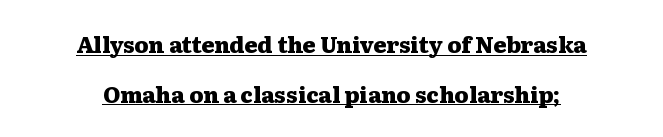
Q: Is the text bold? A: Yes.
Q: Is the text italic (slanted)? A: No, it is upright.
Q: Is the text underlined? A: Yes.
Q: How is the paragraph aligned? A: Centered.
Q: Is the spacing between letters normal or unusually wide? A: Normal.
Q: Is the spacing between lines tight, normal or loose? A: Loose.
